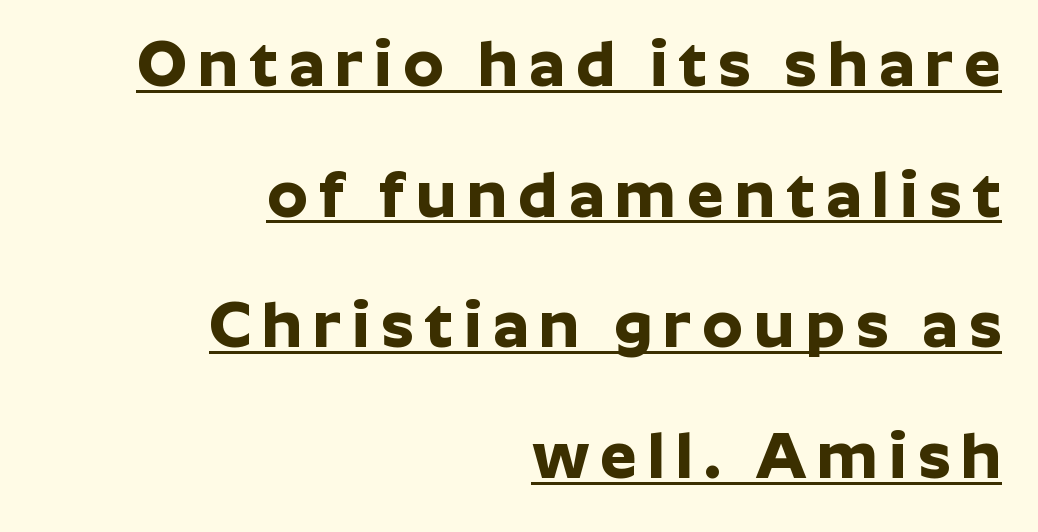
The lettering stays uniformly vertical, giving the passage a roman look. The rendering anchors every line to the right-hand side. This sample trades compactness for vertical openness between lines. The designer went with a sans here, leaving each stem footless.
